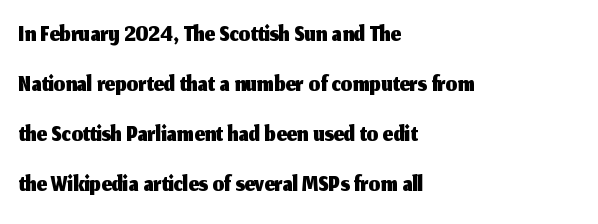
A typesetter would call this proportional, since set widths differ per character. Regarding serifs, this sample does without them. This rendering uses left alignment, leaving the right contour irregular. A roman cut, with each character standing at attention. The line texture is even and compact thanks to regular tracking. No word sits above an underline.
